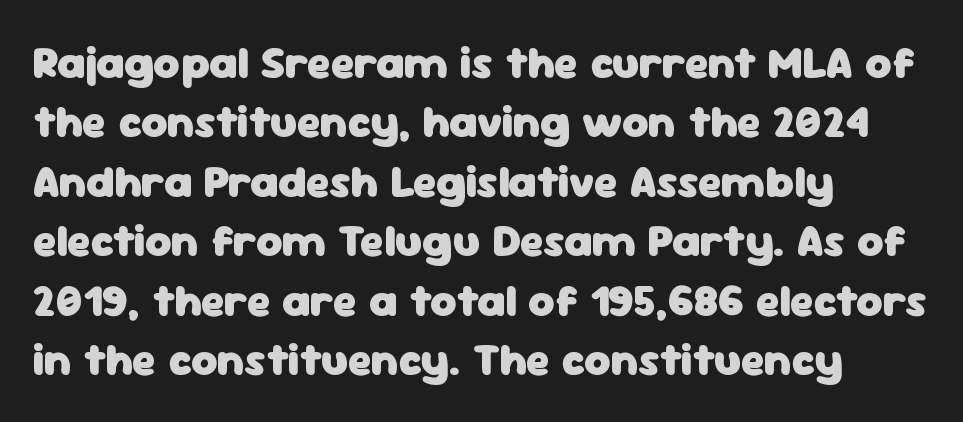
Q: Is the text bold? A: Yes.
Q: Is the text italic (slanted)? A: No, it is upright.
Q: Is the typeface a serif or a sans-serif typeface? A: Sans-serif.
Q: Is the text underlined? A: No.
Q: How is the paragraph aligned? A: Left-aligned.
Q: Is the spacing between letters normal or unusually wide? A: Normal.
Q: Is the spacing between lines tight, normal or loose? A: Normal.
Q: Width (condensed, normal, or wide)? A: Normal.
Q: Stroke contrast? A: Low.
Q: x-height? A: Medium.
Q: Monospaced? A: No.
